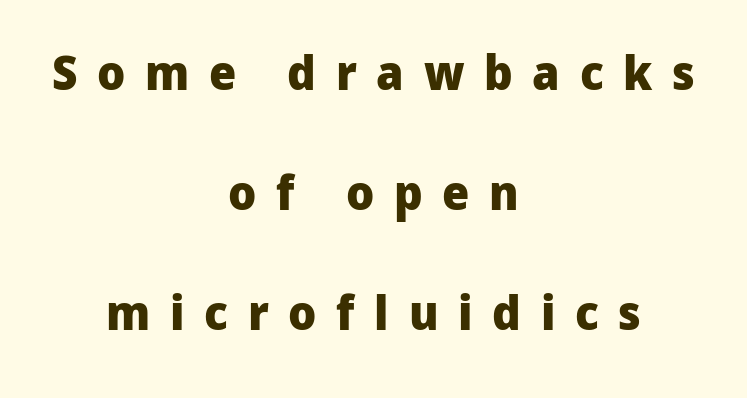
Q: Is the text bold? A: Yes.
Q: Is the text italic (slanted)? A: No, it is upright.
Q: Is the typeface a serif or a sans-serif typeface? A: Sans-serif.
Q: Is the text underlined? A: No.
Q: How is the paragraph aligned? A: Centered.
Q: Is the spacing between letters normal or unusually wide? A: Unusually wide.
Q: Is the spacing between lines tight, normal or loose? A: Loose.
Q: Width (condensed, normal, or wide)? A: Normal.
Q: Stroke contrast? A: Low.
Q: x-height? A: Medium.
Q: Monospaced? A: No.
